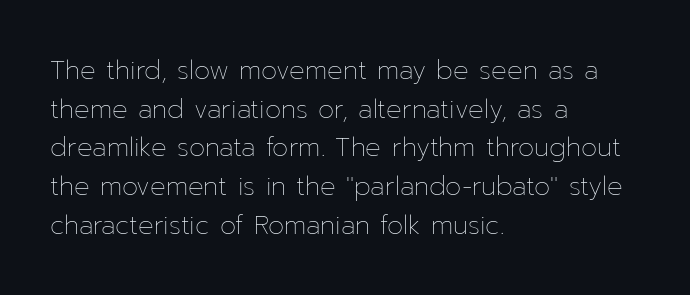
Posture: vertical. The weight tops out at a normal text grade. Words appear dense and cohesive because spacing is normal. If you drew a ruler down the left edge, every line would touch it. Line spacing here is normal. Underline: absent.
